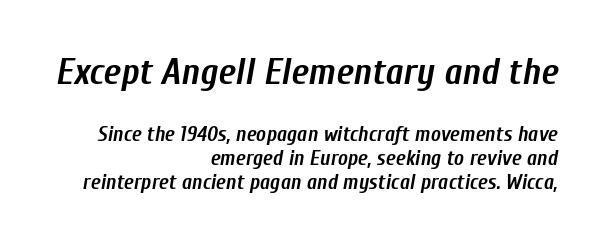
The characters look thick and weighty, a clear bold. Notice how the stems are inclined rather than vertical — that's the hallmark of italics. You could not count columns in this text — the font is proportionally spaced. Very little white space separates one row of letters from the next. Lines of text with bare space underneath. Observe the ordinary spacing: letters are neighbours, not strangers.
